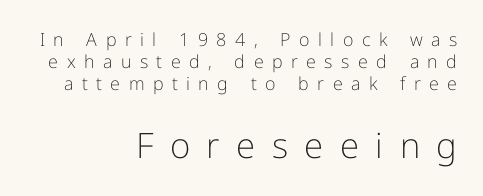
The image shows 35 px light sans-serif type, upright; set right-aligned, line spacing 1.22x, unusually wide letter spacing (+0.47 em), not underlined; the second (bottom) block is 1.94x larger; low stroke contrast and a medium x-height.
